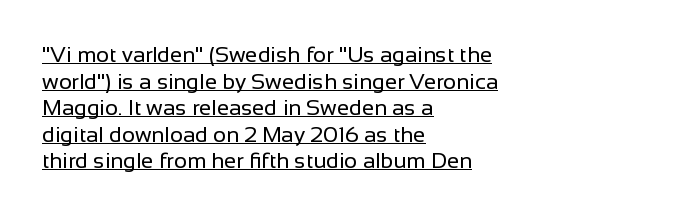
Q: Is the text bold? A: No.
Q: Is the text italic (slanted)? A: No, it is upright.
Q: Is the text underlined? A: Yes.
Q: How is the paragraph aligned? A: Left-aligned.
Q: Is the spacing between letters normal or unusually wide? A: Normal.
